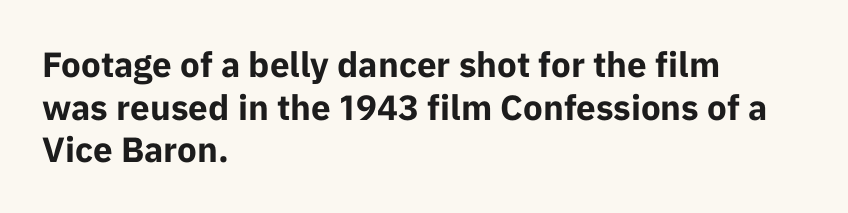
The type family on display is of the sans-serif kind. Every letter is thick-stroked: bold, no question. The setting favours the left margin, as ordinary paragraphs usually do. A clean baseline with only descenders dipping below it.
